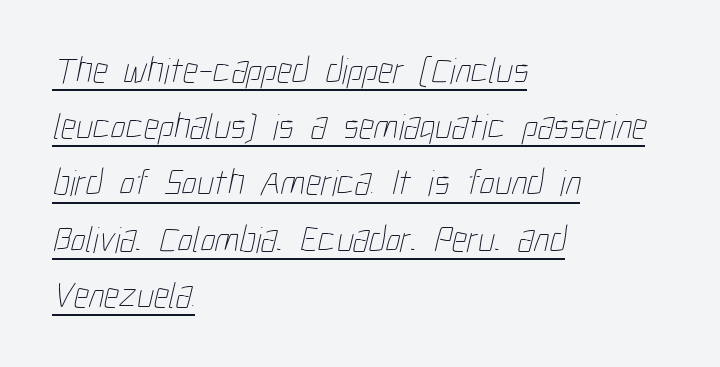
{"bold": "no", "weight": "thin", "width": "condensed", "stroke_contrast": "low", "x_height": "medium", "monospaced": "no", "underline": "yes", "align": "left", "line_spacing": "normal", "line_spacing_ratio": 1.52, "letter_spacing": "normal", "letter_spacing_em": 0.0, "glyph_px": 37}
